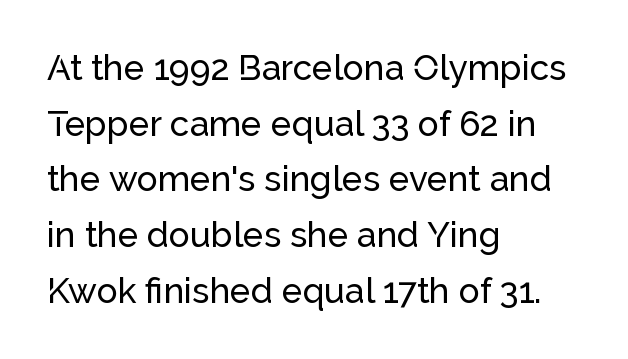
The image shows 35 px sans-serif type, upright; set left-aligned, normal line spacing (1.59x), normal letter spacing, not underlined; low stroke contrast and a medium x-height.
